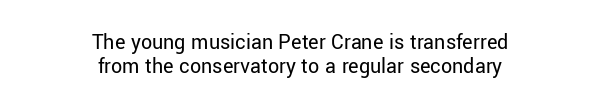
The image shows 22 px text type, upright; set centered, tight line spacing (1.07x), normal letter spacing, not underlined.
